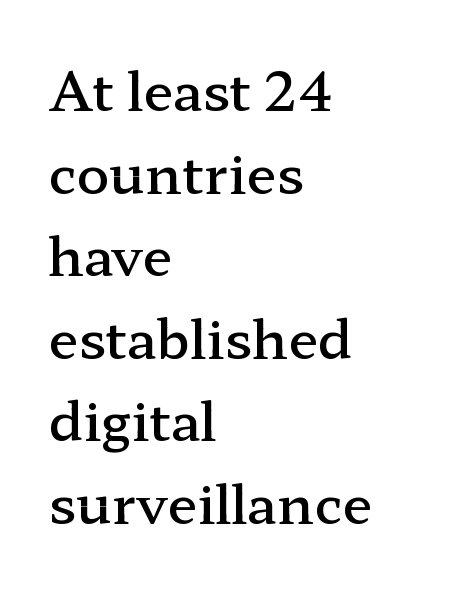
Glyph-to-glyph distance matches everyday printed text. The passage shown is semibold, sitting just below true bold. Think of a printed novel: that variable character pitch is what you see here. Beneath every word, the page is bare.
